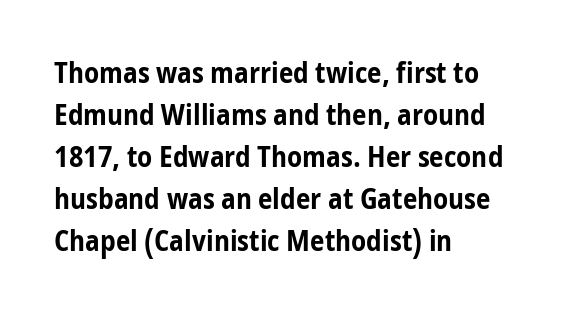
{"serif": "no", "italic": "no", "bold": "yes", "weight": "bold", "width": "condensed", "stroke_contrast": "low", "x_height": "medium", "monospaced": "no", "underline": "no", "align": "left", "line_spacing": "normal", "line_spacing_ratio": 1.45, "letter_spacing": "normal", "letter_spacing_em": 0.0, "glyph_px": 29}
